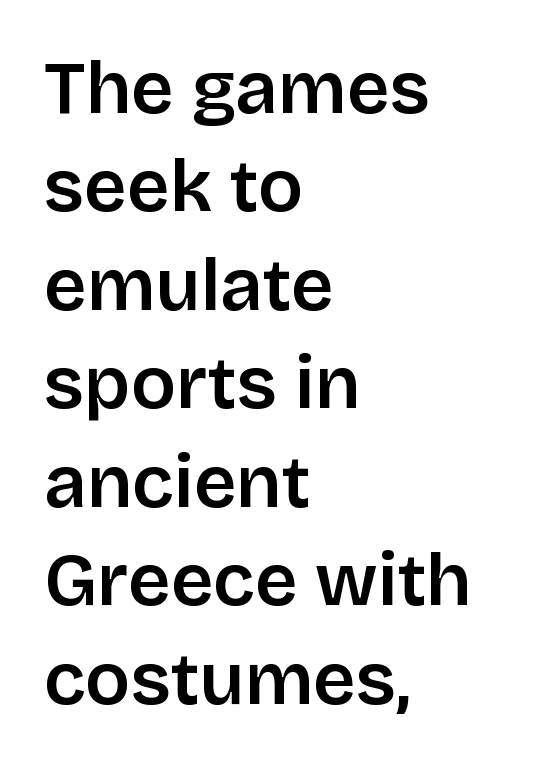
On the weight axis this lands at semibold, roughly 600. Students, observe: this is what conventionally led text looks like. Classification — sans serif. Here the glyphs are tracked normally, forming tight word shapes. The letters stand upright; this is a roman face.
